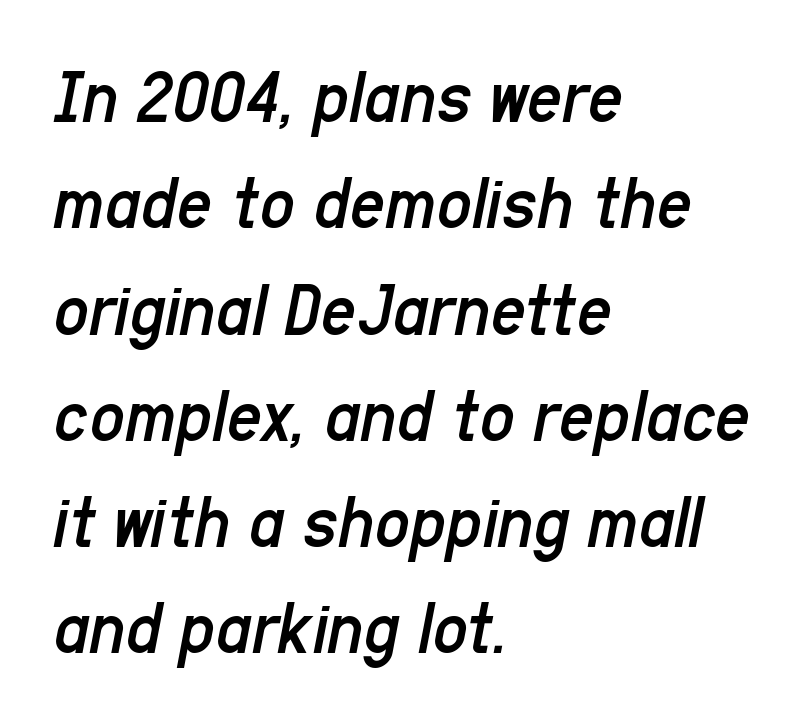
The image shows 77 px regular-weight, condensed type, italic (leaning right); set left-aligned, normal line spacing (1.38x), normal letter spacing, not underlined; low stroke contrast and a medium x-height.
